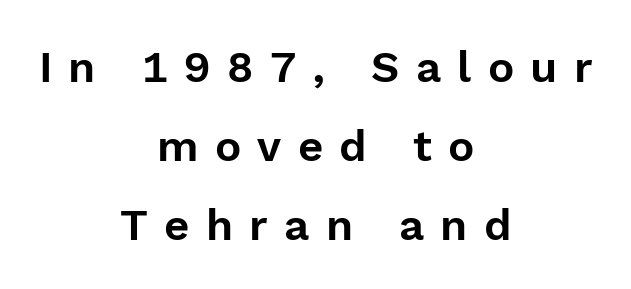
{"serif": "no", "italic": "no", "width": "normal", "x_height": "medium", "monospaced": "no", "underline": "no", "align": "center", "line_spacing_ratio": 1.79, "letter_spacing": "wide", "letter_spacing_em": 0.37, "glyph_px": 44}
